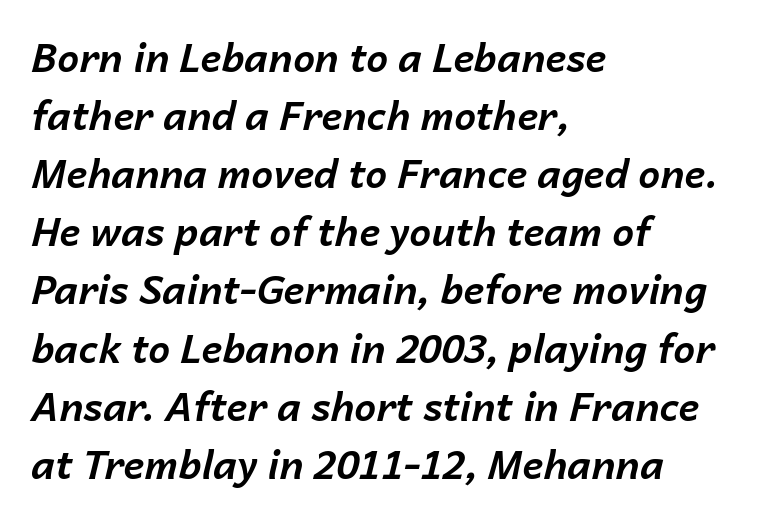
Whoever set this chose a conventional vertical rhythm. What stands out about the letter spacing? Nothing — it is the standard amount. As a designer I'd log this as weight 700, bold. Words float on clear page, feet unadorned.
